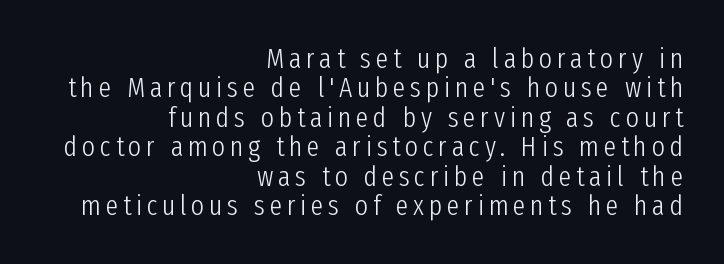
The image shows 28 px light, condensed sans-serif type, upright; set right-aligned, tight line spacing (1.05x), not underlined; low stroke contrast and a medium x-height.
